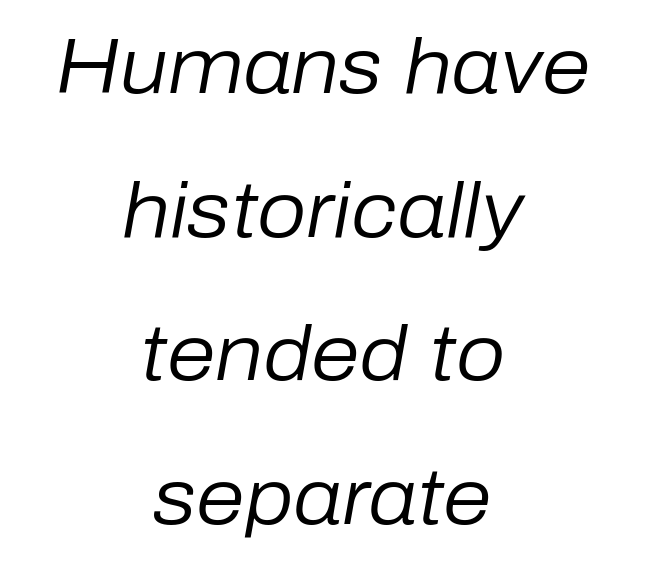
{"italic": "yes", "lean": "right", "slant_degrees": 10, "bold": "no", "weight": "regular", "width": "normal", "stroke_contrast": "low", "x_height": "medium", "monospaced": "no", "underline": "no", "align": "center", "line_spacing_ratio": 1.84, "letter_spacing": "normal", "letter_spacing_em": 0.0, "glyph_px": 78}
